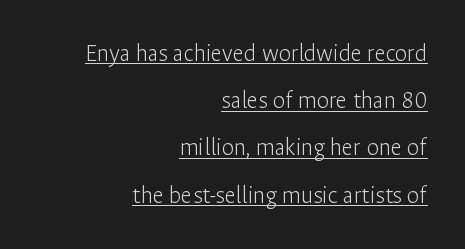
{"italic": "no", "bold": "no", "underline": "yes", "align": "right", "line_spacing_ratio": 1.89, "letter_spacing": "normal", "letter_spacing_em": 0.0, "glyph_px": 25}
